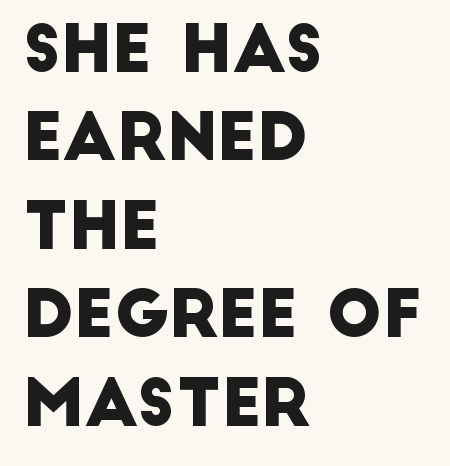
The image shows 65 px sans-serif type; set left-aligned, normal line spacing (1.36x), normal letter spacing, not underlined; low stroke contrast and a large x-height.
